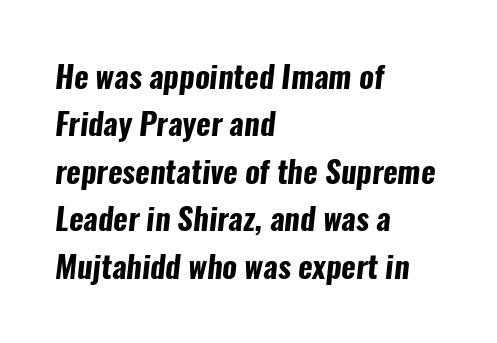
The image shows 31 px bold, condensed sans-serif type; set left-aligned, normal line spacing (1.53x), normal letter spacing, not underlined; low stroke contrast and a medium x-height.
